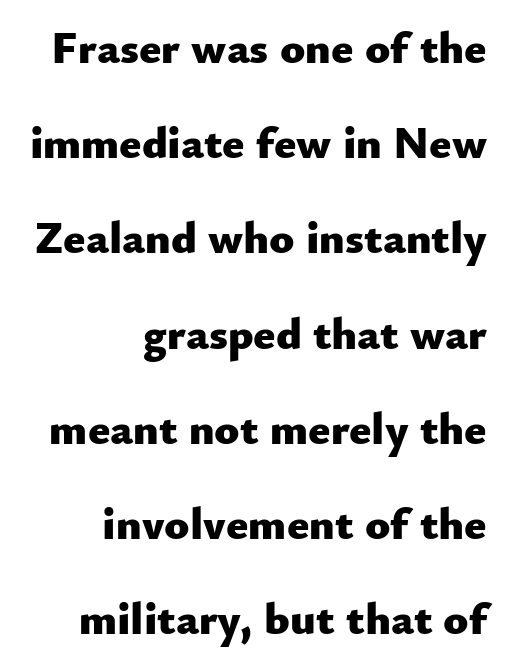
The image shows 46 px heavy sans-serif type, upright; set right-aligned, loose line spacing (2.07x), normal letter spacing, not underlined; low stroke contrast and a small x-height.
